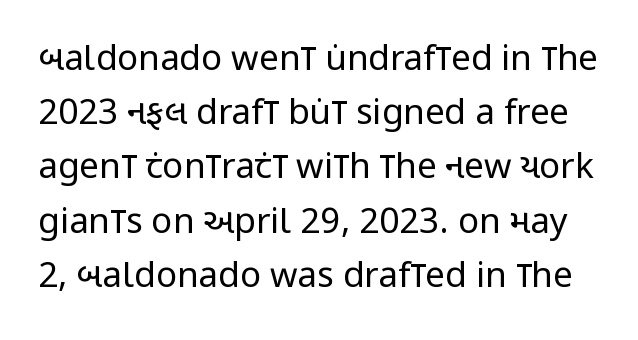
{"serif": "no", "italic": "no", "bold": "no", "weight": "regular", "width": "condensed", "stroke_contrast": "low", "x_height": "large", "monospaced": "no", "underline": "no", "line_spacing": "normal", "line_spacing_ratio": 1.55, "letter_spacing": "normal", "letter_spacing_em": 0.0, "glyph_px": 35}
